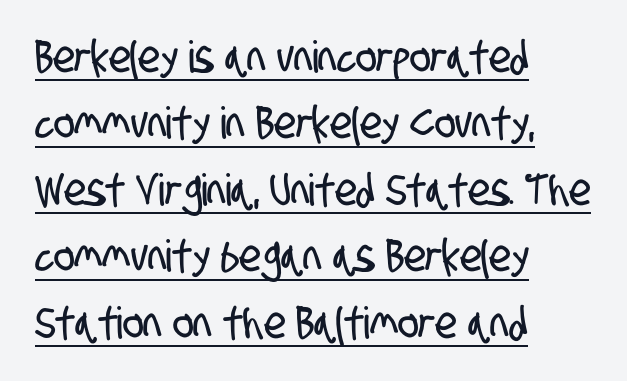
{"serif": "no", "width": "condensed", "stroke_contrast": "low", "x_height": "large", "monospaced": "no", "underline": "yes", "align": "left", "line_spacing": "normal", "line_spacing_ratio": 1.51, "letter_spacing": "normal", "letter_spacing_em": 0.0, "glyph_px": 44}
